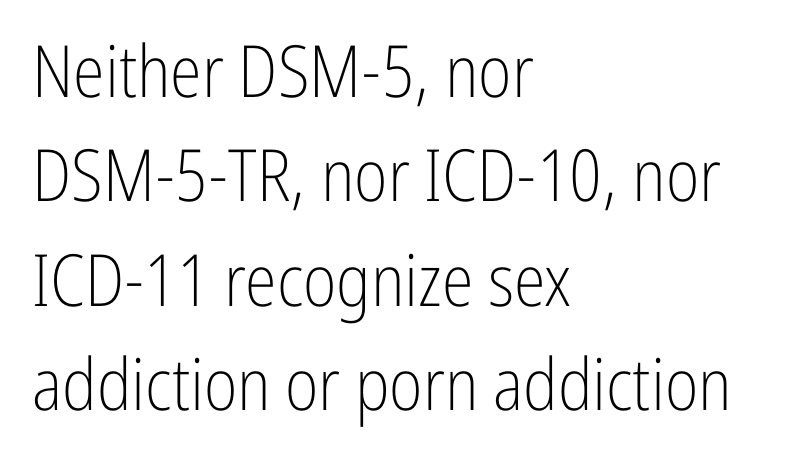
Q: Is the text bold? A: No.
Q: Is the text italic (slanted)? A: No, it is upright.
Q: Is the typeface a serif or a sans-serif typeface? A: Sans-serif.
Q: Is the text underlined? A: No.
Q: How is the paragraph aligned? A: Left-aligned.
Q: Is the spacing between letters normal or unusually wide? A: Normal.
Q: Is the spacing between lines tight, normal or loose? A: Normal.
Q: Width (condensed, normal, or wide)? A: Condensed.
Q: Stroke contrast? A: Low.
Q: x-height? A: Medium.
Q: Monospaced? A: No.
